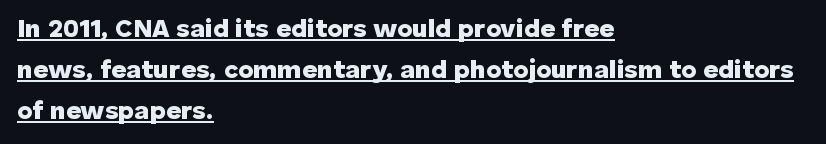
The image shows 26 px bold type, upright; set left-aligned, normal line spacing (1.58x), normal letter spacing, underlined.
